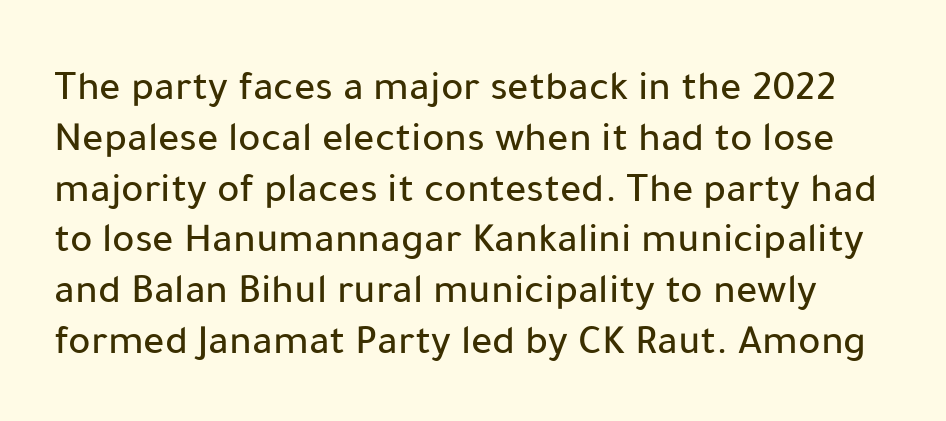
{"serif": "no", "italic": "no", "width": "normal", "stroke_contrast": "low", "x_height": "medium", "monospaced": "no", "underline": "no", "line_spacing_ratio": 1.21, "letter_spacing": "normal", "letter_spacing_em": 0.0, "glyph_px": 42}
